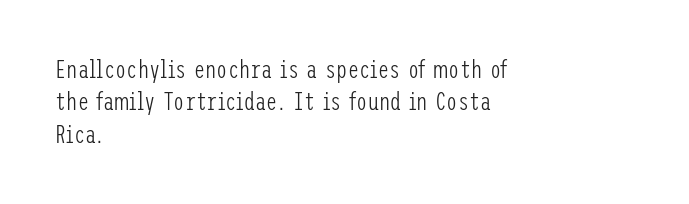
Q: Is the text bold? A: No.
Q: Is the text italic (slanted)? A: No, it is upright.
Q: Is the text underlined? A: No.
Q: How is the paragraph aligned? A: Left-aligned.
Q: Is the spacing between letters normal or unusually wide? A: Normal.
Q: Is the spacing between lines tight, normal or loose? A: Normal.
